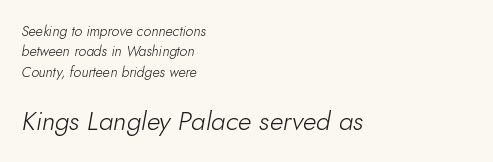
No extra tracking has been applied to these lines. Clear beneath every line of the passage. The block sitting lower on the canvas is the one with enlarged characters. Interline gaps are of average width in this sample. The weight would be labelled regular, book, light, or lighter still.
